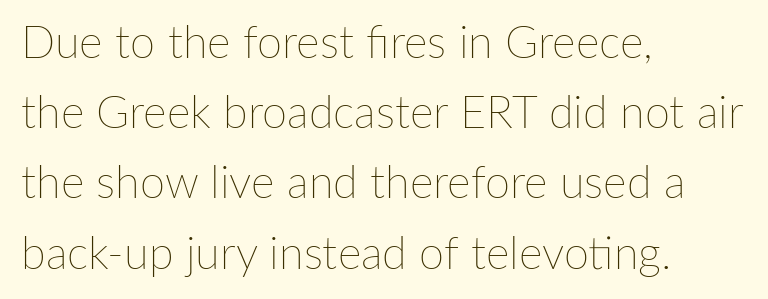
{"italic": "no", "bold": "no", "weight": "thin", "width": "normal", "stroke_contrast": "low", "x_height": "medium", "monospaced": "no", "underline": "no", "align": "left", "line_spacing": "normal", "line_spacing_ratio": 1.56, "letter_spacing": "normal", "letter_spacing_em": 0.0, "glyph_px": 45}
